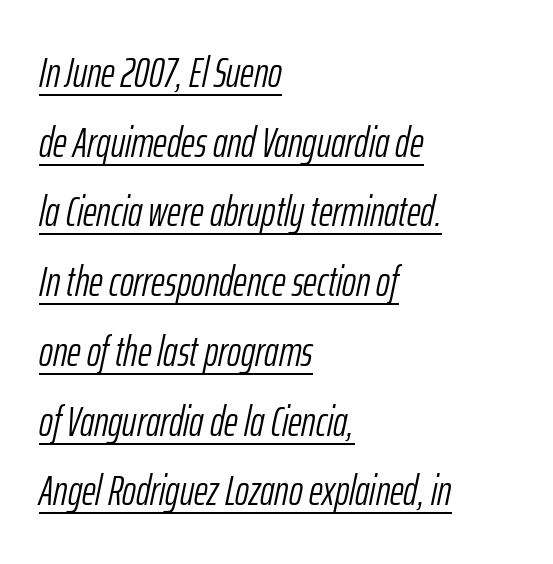
Emphasis-style slanted type is in use. Summary of vertical rhythm: regular, with standard interline spacing. A typographer would call this underscored text. Letter spacing: default.
